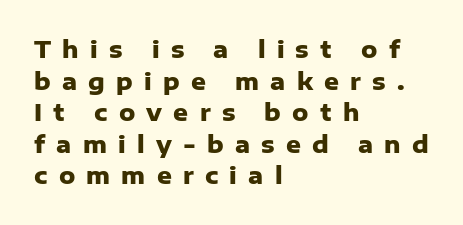
This sample uses an upright cut, with every glyph sitting square on the baseline. If you measured baseline to baseline, you'd find a middling distance. The strokes are fattened all the way to bold. The lines in this sample share a left origin and differ only in where they stop. The face used here is rendered with a markedly widened letterfit. The glyphs are unaccompanied by any horizontal stroke below them.
